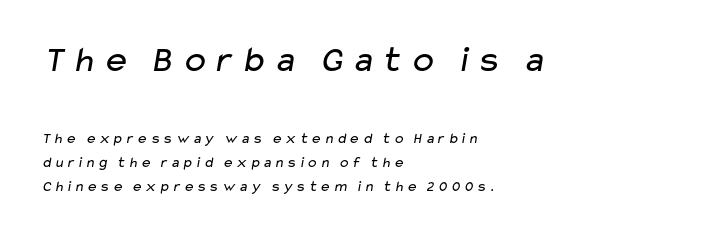
{"serif": "no", "bold": "no", "weight": "regular", "width": "wide", "stroke_contrast": "low", "x_height": "medium", "monospaced": "no", "underline": "no", "align": "left", "line_spacing": "normal", "line_spacing_ratio": 1.62, "larger_block": "first", "size_ratio": 2.47, "glyph_px": 37}
